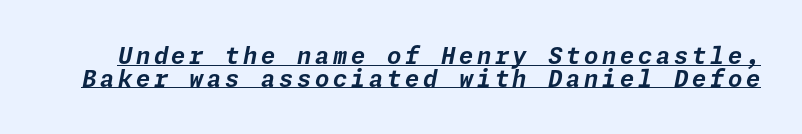
{"italic": "yes", "lean": "right", "slant_degrees": 11, "bold": "yes", "underline": "yes", "line_spacing": "tight", "line_spacing_ratio": 0.98, "glyph_px": 23}
